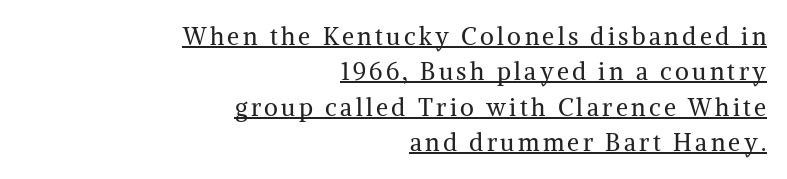
The image shows 24 px text type, upright; set right-aligned, normal line spacing (1.47x), underlined.
